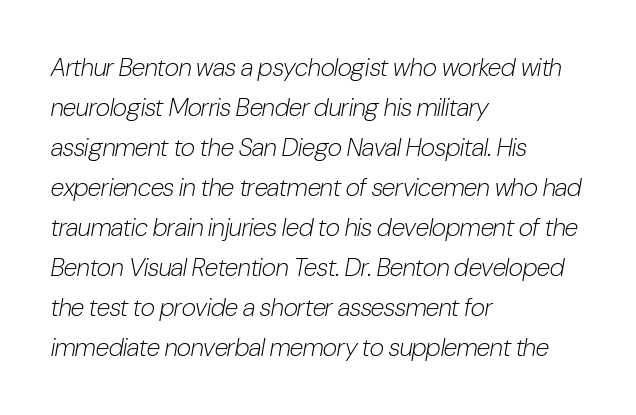
A classic flush-left, rag-right setting is used for this passage. The rows are spaced the way most documents space them. Compared with ordinary roman type, these characters are visibly tilted. Only glyphs here, with clear space below each row. What stands out about the letter spacing? Nothing — it is the standard amount.
